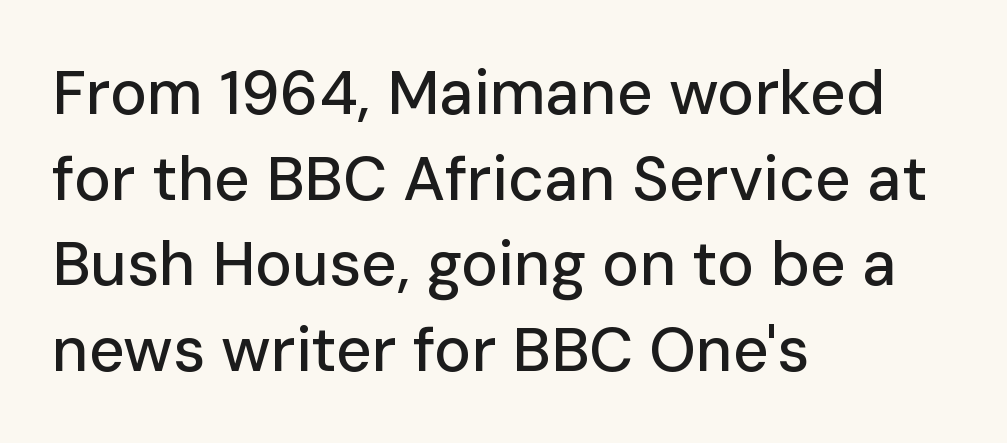
The image shows 62 px sans-serif type, upright; set left-aligned, normal line spacing (1.38x), normal letter spacing, not underlined; low stroke contrast and a medium x-height.
